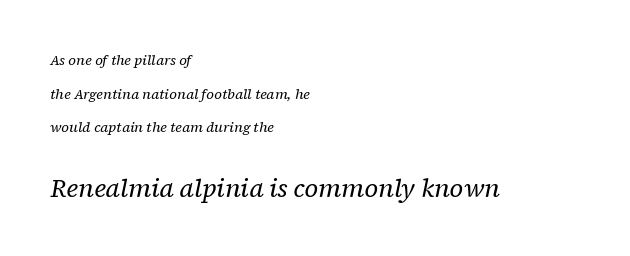
{"italic": "yes", "lean": "right", "slant_degrees": 12, "bold": "no", "underline": "no", "align": "left", "line_spacing": "loose", "line_spacing_ratio": 2.4, "letter_spacing": "normal", "letter_spacing_em": 0.0, "larger_block": "second", "size_ratio": 1.79, "glyph_px": 25}
